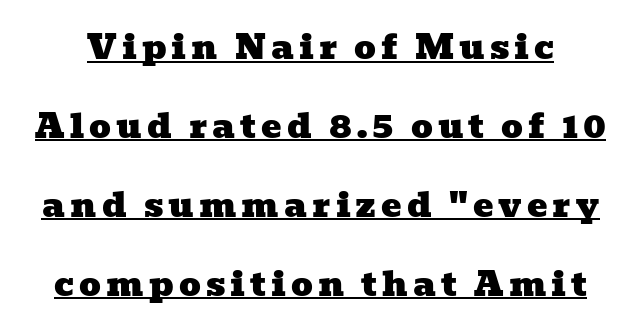
You could fit nearly another row in the gap between these rows. Like a heading marked for emphasis, these lines bear an underscore. Are there feet on the stems? There are — it's a serif. The rendering uses natural spacing where letterforms have individual widths.
